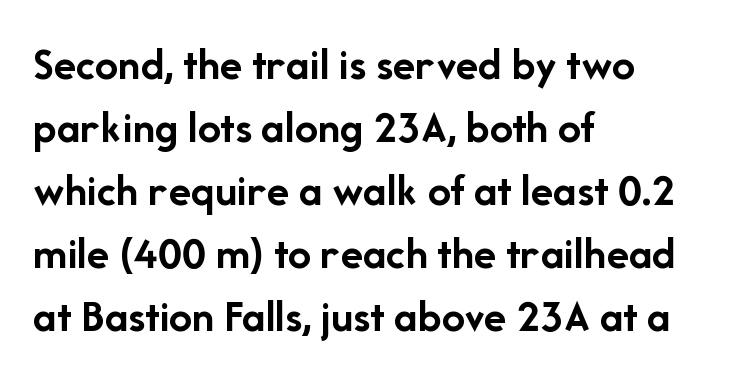
The rag falls on the right side of this text block. Characters remain perfectly vertical along every line. Tracking value appears to be zero — textbook default spacing. Baseline-to-baseline distance is the conventional proportion of letter height. The sample has been set heavy, in full bold. Clear beneath every line of the passage.
